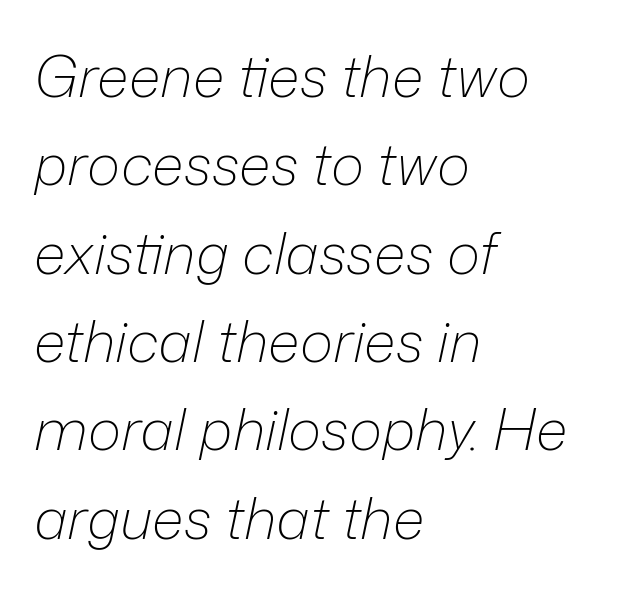
Alignment: flush left. The type is set solid horizontally, with unmodified tracking. The passage shown is not bold in any degree. The rendering uses natural spacing where letterforms have individual widths.
